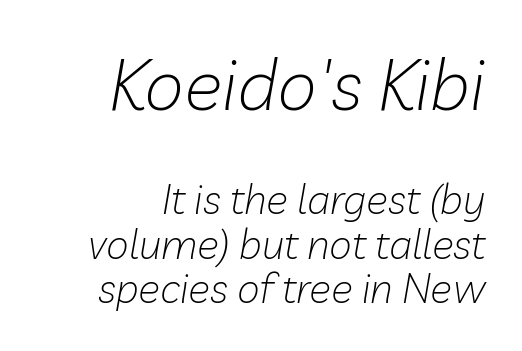
The image shows 72 px light type, italic (leaning right); set right-aligned, tight line spacing (1.08x), normal letter spacing, not underlined; the first (top) block is 1.76x larger; low stroke contrast and a medium x-height.
